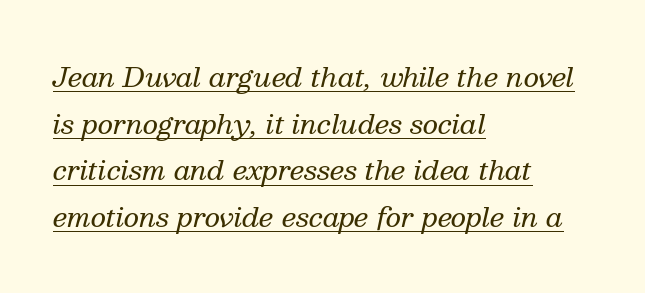
Q: Is the text bold? A: No.
Q: Is the text italic (slanted)? A: Yes, it leans right by about 13 degrees.
Q: Is the text underlined? A: Yes.
Q: How is the paragraph aligned? A: Left-aligned.
Q: Is the spacing between letters normal or unusually wide? A: Normal.
